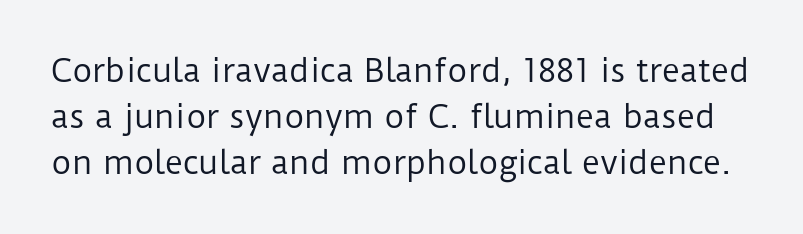
{"serif": "no", "italic": "no", "bold": "no", "weight": "regular", "width": "normal", "stroke_contrast": "low", "x_height": "medium", "monospaced": "no", "underline": "no", "line_spacing": "normal", "line_spacing_ratio": 1.48, "letter_spacing": "normal", "letter_spacing_em": 0.0, "glyph_px": 31}
